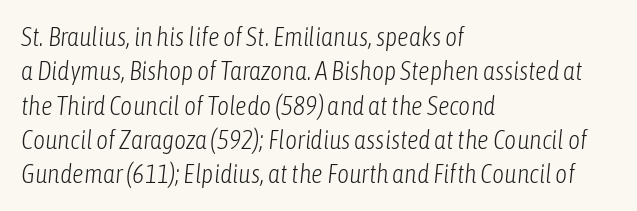
{"italic": "yes", "lean": "right", "slant_degrees": 6, "bold": "no", "underline": "no", "align": "left", "line_spacing": "normal", "line_spacing_ratio": 1.32, "letter_spacing": "normal", "letter_spacing_em": 0.0, "glyph_px": 26}
